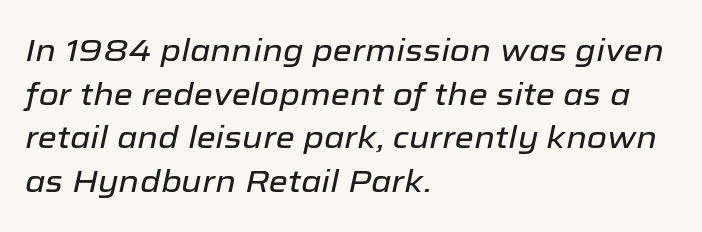
Q: Is the text italic (slanted)? A: Yes, it leans right by about 12 degrees.
Q: Is the text underlined? A: No.
Q: How is the paragraph aligned? A: Left-aligned.
Q: Is the spacing between letters normal or unusually wide? A: Normal.
Q: Is the spacing between lines tight, normal or loose? A: Normal.
Q: Width (condensed, normal, or wide)? A: Normal.
Q: Stroke contrast? A: Low.
Q: x-height? A: Medium.
Q: Monospaced? A: No.
